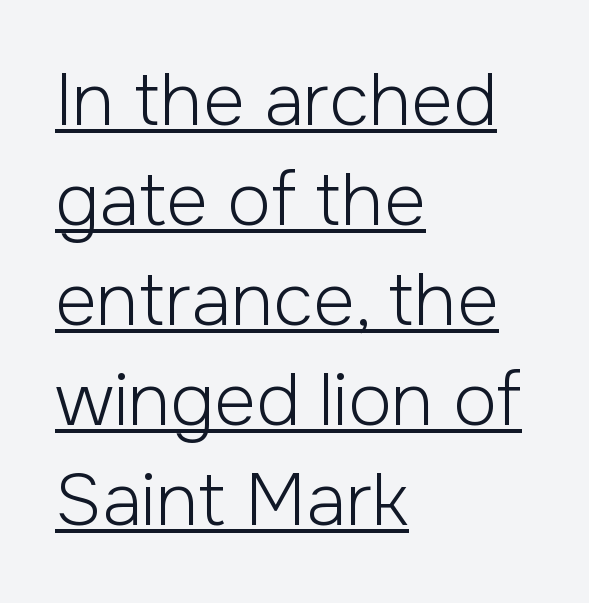
{"serif": "no", "italic": "no", "bold": "no", "weight": "light", "width": "normal", "stroke_contrast": "low", "x_height": "medium", "monospaced": "no", "underline": "yes", "align": "left", "line_spacing": "normal", "line_spacing_ratio": 1.39, "letter_spacing": "normal", "letter_spacing_em": 0.0, "glyph_px": 72}
